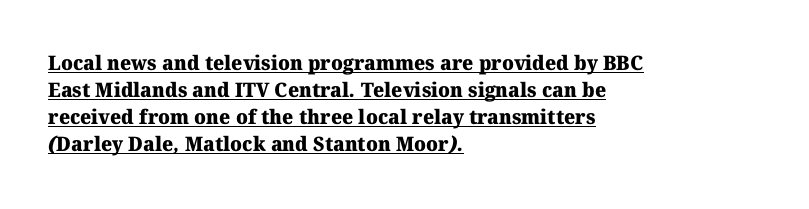
{"bold": "yes", "underline": "yes", "align": "left", "line_spacing": "normal", "line_spacing_ratio": 1.35, "letter_spacing": "normal", "letter_spacing_em": 0.0, "glyph_px": 20}
